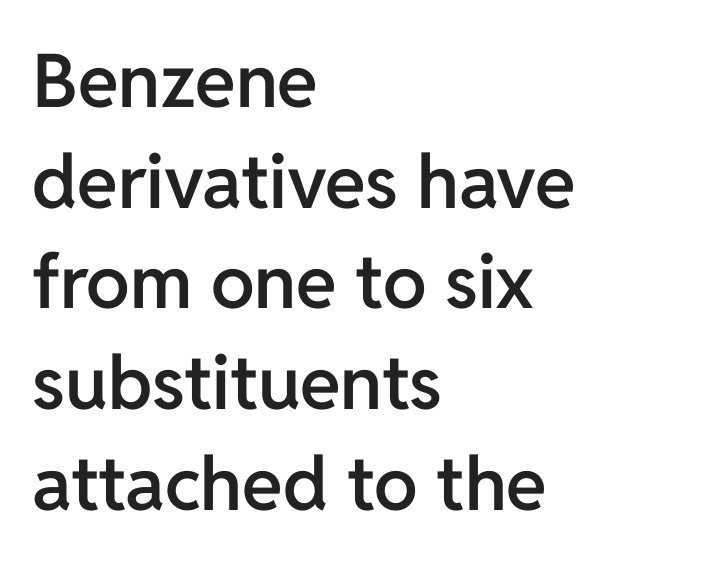
Q: Is the text bold? A: Semi-bold.
Q: Is the text italic (slanted)? A: No, it is upright.
Q: Is the typeface a serif or a sans-serif typeface? A: Sans-serif.
Q: Is the text underlined? A: No.
Q: How is the paragraph aligned? A: Left-aligned.
Q: Is the spacing between letters normal or unusually wide? A: Normal.
Q: Is the spacing between lines tight, normal or loose? A: Normal.
Q: Width (condensed, normal, or wide)? A: Normal.
Q: Stroke contrast? A: Low.
Q: x-height? A: Medium.
Q: Monospaced? A: No.
